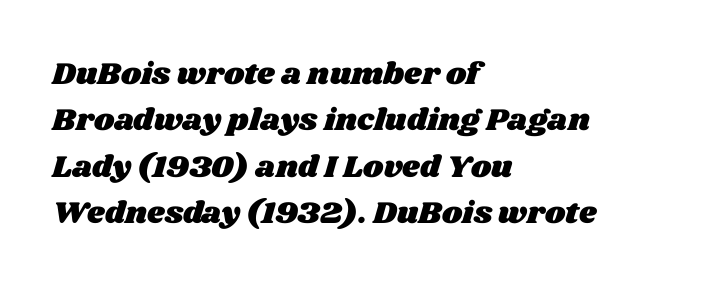
The image shows 31 px wide type; set left-aligned, normal line spacing (1.5x), normal letter spacing, not underlined; medium stroke contrast and a large x-height.
